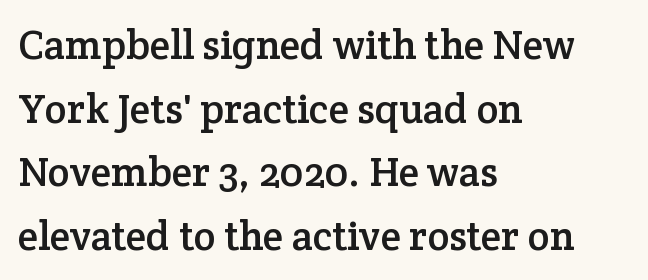
The typography opts for an upright posture over an oblique one. Letterform terminals end in serifs throughout the passage. The letters advance in unequal steps, a hallmark of proportional type. Alignment: flush left. Does the leading feel generous? No, just average.
